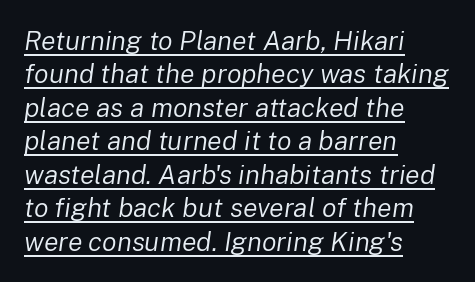
Underlined type. Notice how the stems are inclined rather than vertical — that's the hallmark of italics. Tracking here is standard; glyphs follow each other at the usual distance. Line starts are locked; line ends wander. Letters have the restrained weight of plain body copy at most.
